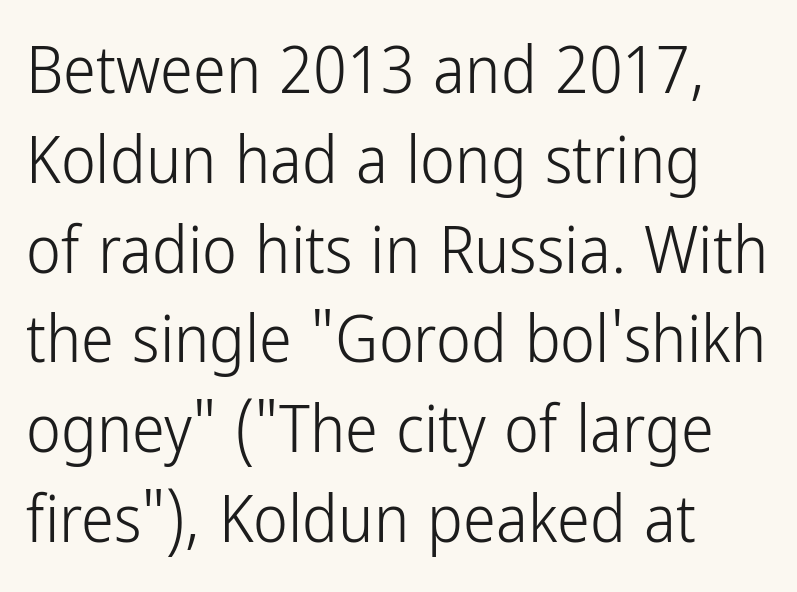
The image shows 66 px light, condensed sans-serif type, upright; set left-aligned, normal line spacing (1.36x), normal letter spacing, not underlined; low stroke contrast and a medium x-height.
